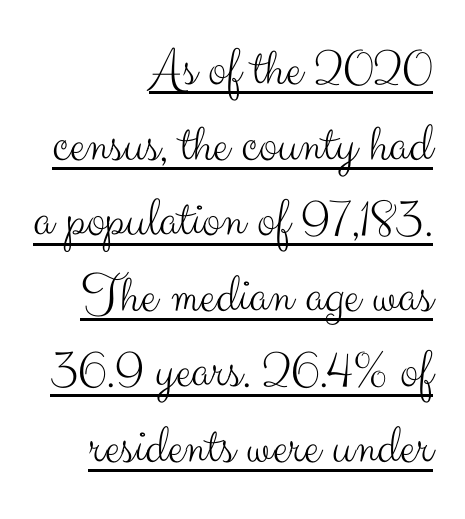
{"serif": "no", "bold": "no", "weight": "light", "width": "normal", "stroke_contrast": "medium", "x_height": "small", "monospaced": "no", "underline": "yes", "align": "right", "line_spacing": "normal", "line_spacing_ratio": 1.35, "letter_spacing": "normal", "letter_spacing_em": 0.0, "glyph_px": 56}
